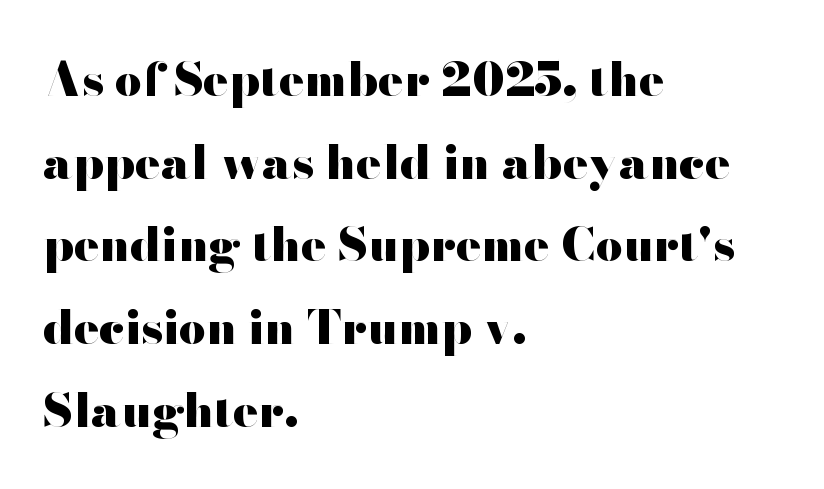
The image shows 47 px heavy, wide sans-serif type, upright; set left-aligned, line spacing 1.76x, normal letter spacing, not underlined; high stroke contrast and a small x-height.
